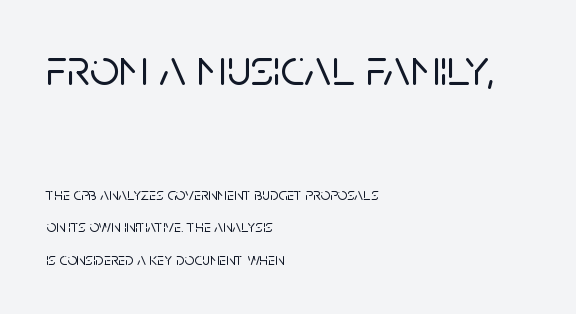
The image shows 52 px sans-serif type, upright; set left-aligned, loose line spacing (1.91x), normal letter spacing, not underlined; the first (top) block is 3.06x larger; low stroke contrast and a large x-height.
